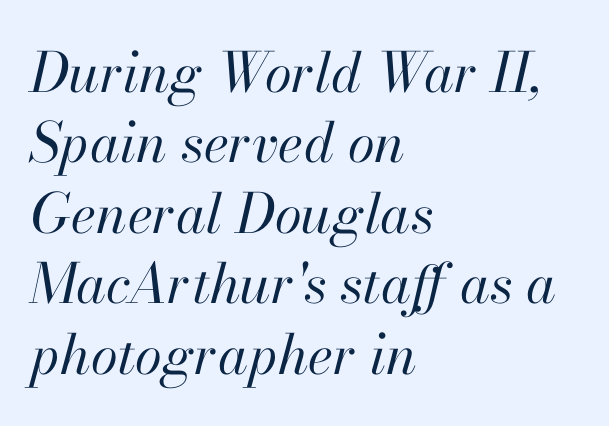
The image shows 55 px regular-weight type, italic (leaning right); set left-aligned, normal line spacing (1.28x), normal letter spacing, not underlined; high stroke contrast and a small x-height.
